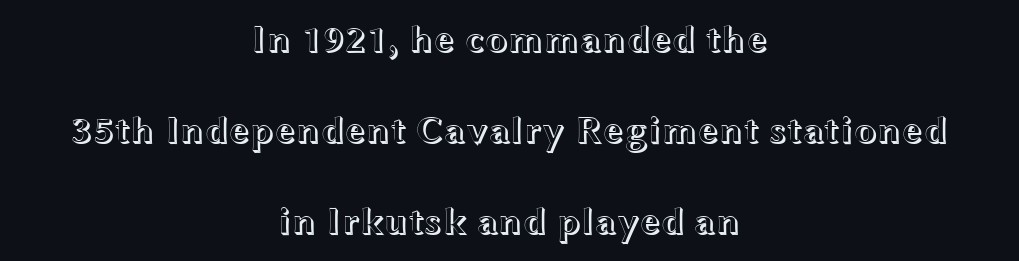
This sample has the flowing, uneven cadence of proportional lettering. How are the letters spaced? Ordinarily, with no added tracking. A great deal of white space separates one row of letters from the next. Compared with a flush-left layout, this one balances lines on the center instead.
